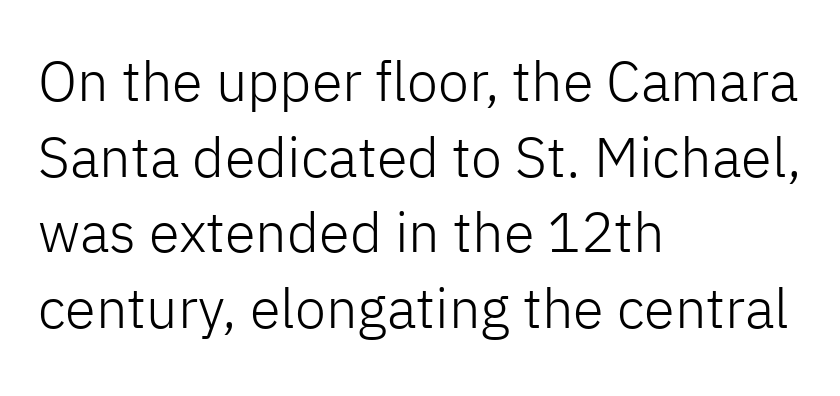
{"serif": "no", "italic": "no", "bold": "no", "weight": "light", "width": "normal", "stroke_contrast": "low", "x_height": "medium", "monospaced": "no", "underline": "no", "align": "left", "line_spacing": "normal", "line_spacing_ratio": 1.35, "letter_spacing": "normal", "letter_spacing_em": 0.0, "glyph_px": 56}
